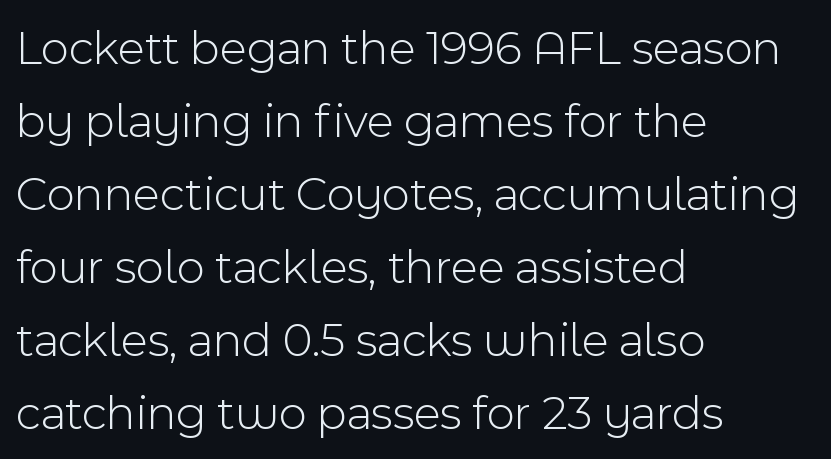
The image shows 49 px light sans-serif type, upright; set left-aligned, normal line spacing (1.49x), normal letter spacing, not underlined; a medium x-height.
